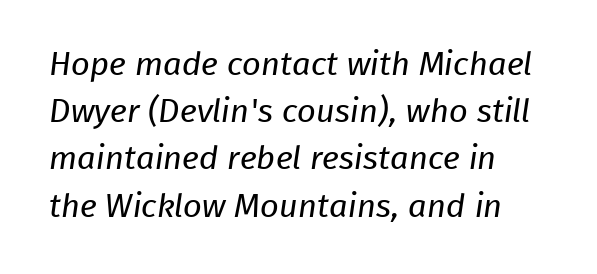
Q: Is the text bold? A: No.
Q: Is the typeface a serif or a sans-serif typeface? A: Sans-serif.
Q: Is the text underlined? A: No.
Q: How is the paragraph aligned? A: Left-aligned.
Q: Is the spacing between letters normal or unusually wide? A: Normal.
Q: Is the spacing between lines tight, normal or loose? A: Normal.
Q: Width (condensed, normal, or wide)? A: Normal.
Q: Stroke contrast? A: Low.
Q: x-height? A: Medium.
Q: Monospaced? A: No.
